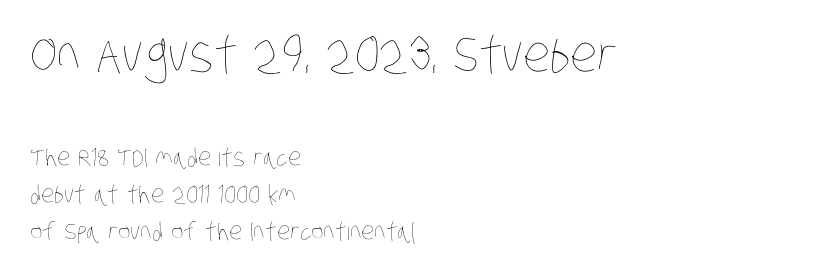
The image shows 49 px thin, condensed type; set left-aligned, normal line spacing (1.54x), normal letter spacing, not underlined; the first (top) block is 2.04x larger; low stroke contrast and a large x-height.
